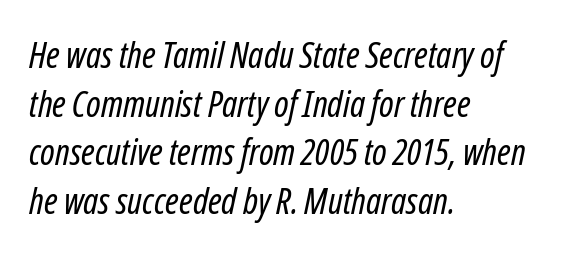
Q: Is the text bold? A: No.
Q: Is the text italic (slanted)? A: Yes, it leans right by about 12 degrees.
Q: Is the text underlined? A: No.
Q: How is the paragraph aligned? A: Left-aligned.
Q: Is the spacing between letters normal or unusually wide? A: Normal.
Q: Is the spacing between lines tight, normal or loose? A: Normal.
Q: Width (condensed, normal, or wide)? A: Condensed.
Q: Stroke contrast? A: Low.
Q: x-height? A: Medium.
Q: Monospaced? A: No.
